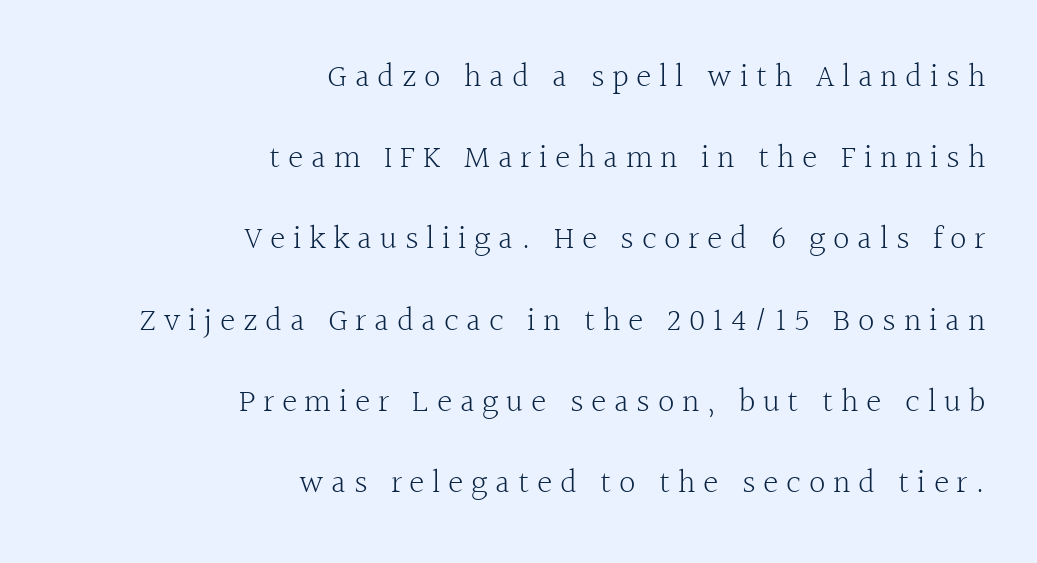
The image shows 33 px light serif type, upright; set right-aligned, loose line spacing (2.46x), unusually wide letter spacing (+0.23 em), not underlined; a medium x-height.
